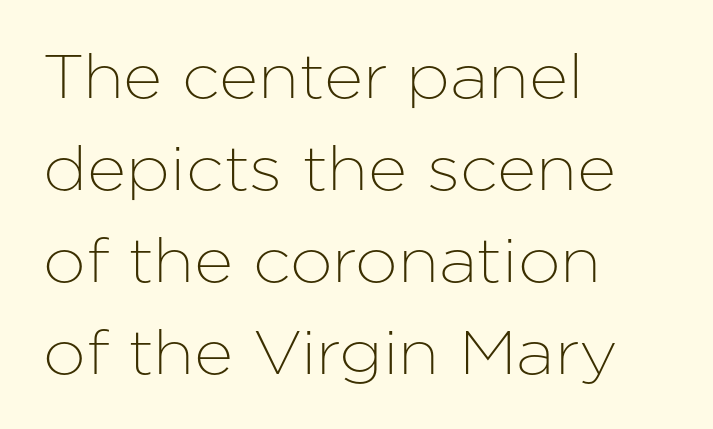
{"serif": "no", "italic": "no", "width": "normal", "stroke_contrast": "low", "x_height": "medium", "monospaced": "no", "underline": "no", "align": "left", "line_spacing": "normal", "line_spacing_ratio": 1.51, "letter_spacing": "normal", "letter_spacing_em": 0.0, "glyph_px": 61}
